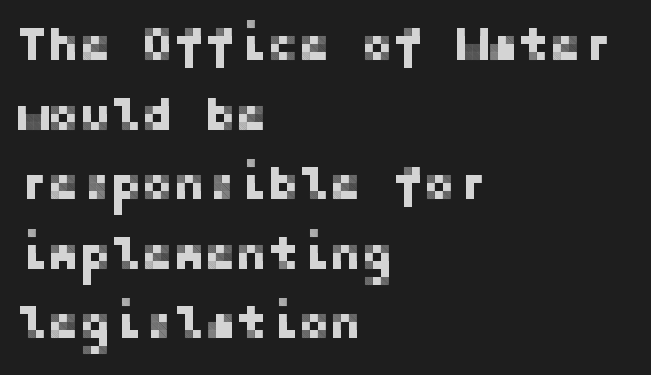
The image shows 47 px sans-serif type, upright; set left-aligned, normal line spacing (1.48x), normal letter spacing, not underlined; low stroke contrast and a medium x-height.
